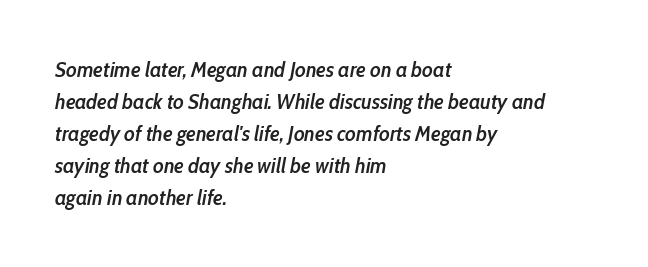
The image shows 22 px text type, italic (leaning right); set left-aligned, normal line spacing (1.46x), normal letter spacing, not underlined.
